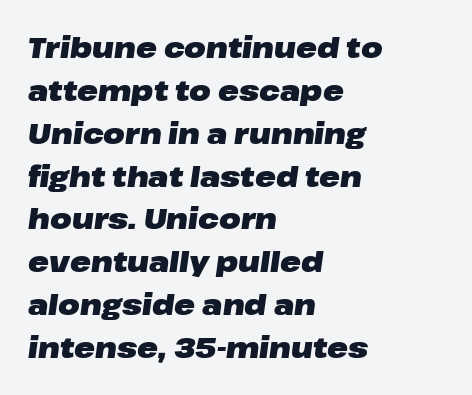
Caption: bold face, heavy strokes. Where is the straight margin? On the left. Baseline-to-baseline distance is the conventional proportion of letter height. Looks like regular typesetting: each glyph gets only the width it needs. Does extra space separate the letters? No, they use regular spacing. When letters slant like this, we call the style italic.
